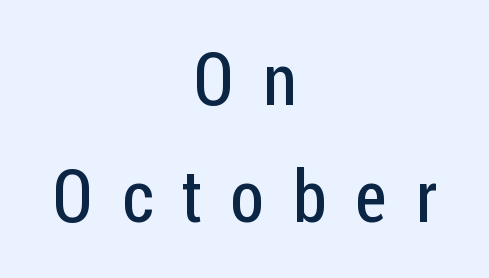
The letters advance in unequal steps, a hallmark of proportional type. Is this a heavy cut? Hardly; it is regular or lighter. You can tell it's not italic because the verticals are truly vertical. The letters are spread apart with noticeably loose tracking. Notice how descenders clear the ascenders below comfortably — that's standard leading.
